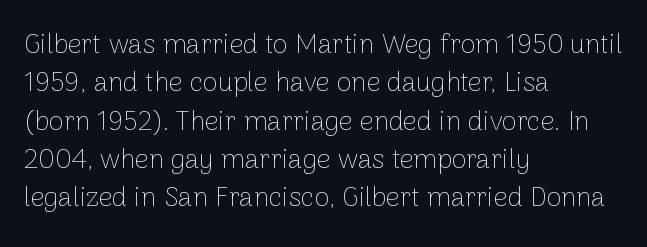
The image shows 27 px text type, upright; set left-aligned, normal line spacing (1.42x), normal letter spacing, not underlined.
